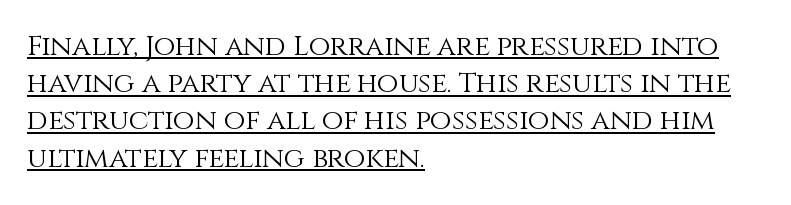
The image shows 28 px light type, upright; set left-aligned, normal line spacing (1.33x), normal letter spacing, underlined; medium stroke contrast and a large x-height.
